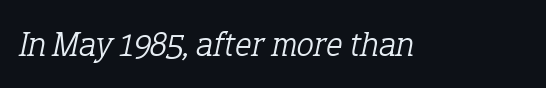
Is the type slanted? Yes — the strokes lean at a clear angle. Examine the stroke ends and you'll spot serifs. The rendering uses natural spacing where letterforms have individual widths. Think standard paragraph weight, or any step lighter than that. Tracking value appears to be zero — textbook default spacing.
